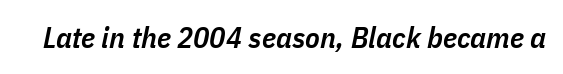
Q: Is the text bold? A: Semi-bold.
Q: Is the text italic (slanted)? A: Yes, it leans right by about 11 degrees.
Q: Is the text underlined? A: No.
Q: Is the spacing between letters normal or unusually wide? A: Normal.
Q: Width (condensed, normal, or wide)? A: Condensed.
Q: Stroke contrast? A: Low.
Q: x-height? A: Medium.
Q: Monospaced? A: No.
